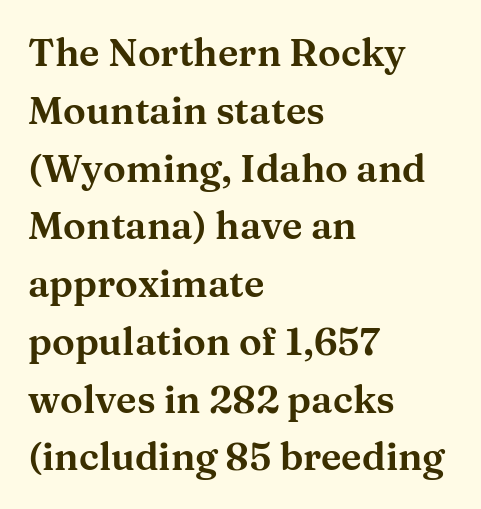
The image shows 38 px wide serif type, upright; set left-aligned, normal line spacing (1.52x), normal letter spacing, not underlined; medium stroke contrast and a medium x-height.
